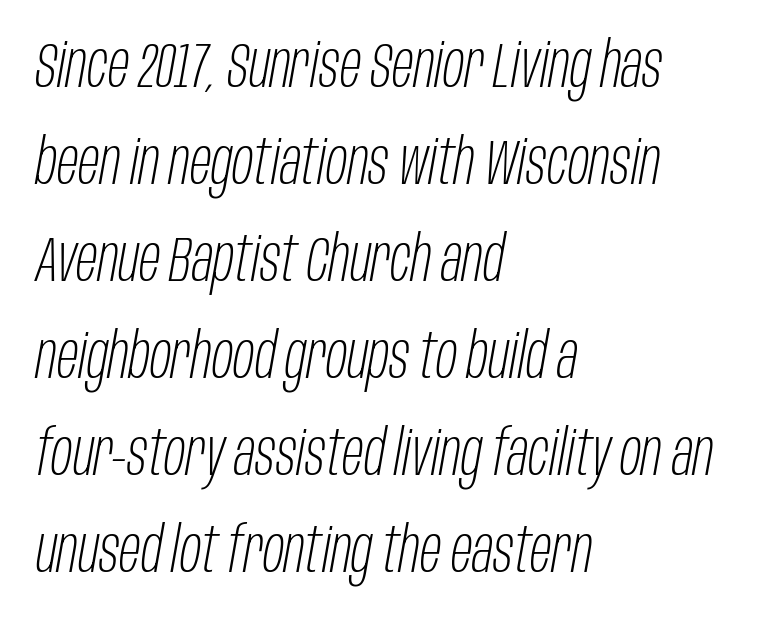
The line texture is even and compact thanks to regular tracking. Teacher's note: observe the even left margin — that is flush-left alignment. Horizontal bands of white between lines are of average thickness. The gap between lines stays unmarked. No heavy texture on the line: the type isn't bold.
